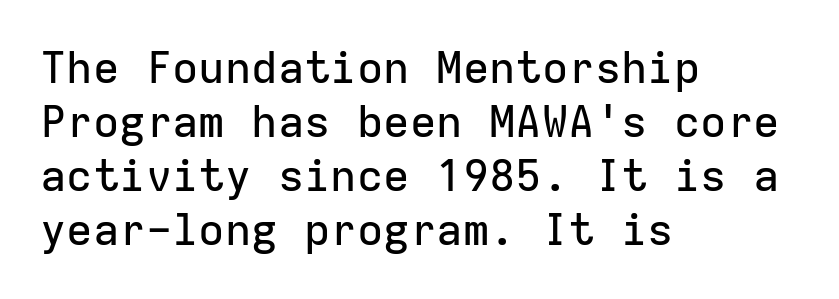
Q: Is the text italic (slanted)? A: No, it is upright.
Q: Is the typeface a serif or a sans-serif typeface? A: Sans-serif.
Q: Is the text underlined? A: No.
Q: How is the paragraph aligned? A: Left-aligned.
Q: Is the spacing between letters normal or unusually wide? A: Normal.
Q: Width (condensed, normal, or wide)? A: Normal.
Q: Stroke contrast? A: Low.
Q: x-height? A: Medium.
Q: Monospaced? A: Yes.
